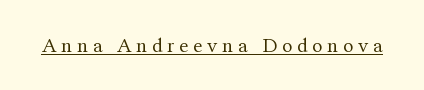
Q: Is the text bold? A: No.
Q: Is the text italic (slanted)? A: No, it is upright.
Q: Is the text underlined? A: Yes.
Q: Is the spacing between letters normal or unusually wide? A: Unusually wide.
